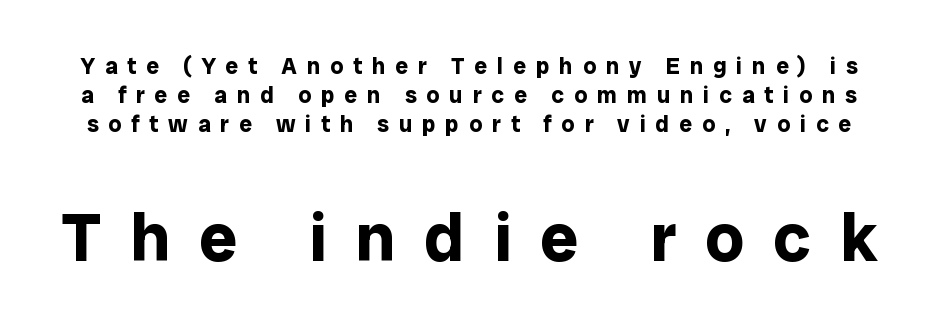
Q: Is the text bold? A: Yes.
Q: Is the text italic (slanted)? A: No, it is upright.
Q: Is the typeface a serif or a sans-serif typeface? A: Sans-serif.
Q: Is the text underlined? A: No.
Q: Is the spacing between letters normal or unusually wide? A: Unusually wide.
Q: Is the spacing between lines tight, normal or loose? A: Normal.
Q: Which block of text is set in a larger size, the first (top) or the second (bottom)? A: The second (bottom) one.
Q: Width (condensed, normal, or wide)? A: Normal.
Q: Stroke contrast? A: Low.
Q: x-height? A: Medium.
Q: Monospaced? A: No.
